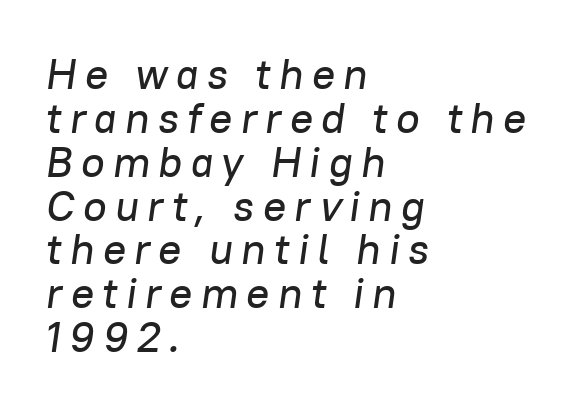
Check under the words: just untouched page. Spacing verdict: proportional, widths tailored to each character. This sample trades vertical openness for compactness between lines. The paragraph has a hard left edge and a soft right edge. Italic: yes, the glyphs are oblique.
